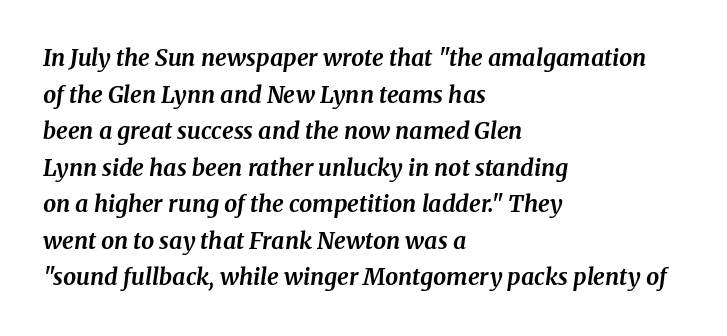
Bold? Absolutely — the strokes are thick and heavy. Each row of text sits above clean, open space. The passage shown has conventional tracking throughout. Reading down the block, your eye returns to a fixed left position each line.
